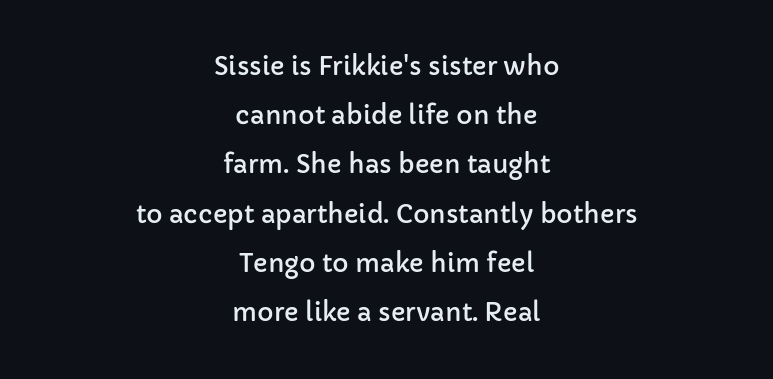
Rows of type keep a wide berth in the vertical direction. The typography opts for an upright posture over an oblique one. Where is the straight margin? There isn't one; the lines are centered. Default kerning and tracking; the words read as compact shapes. The foot of each line stays bare and open.
